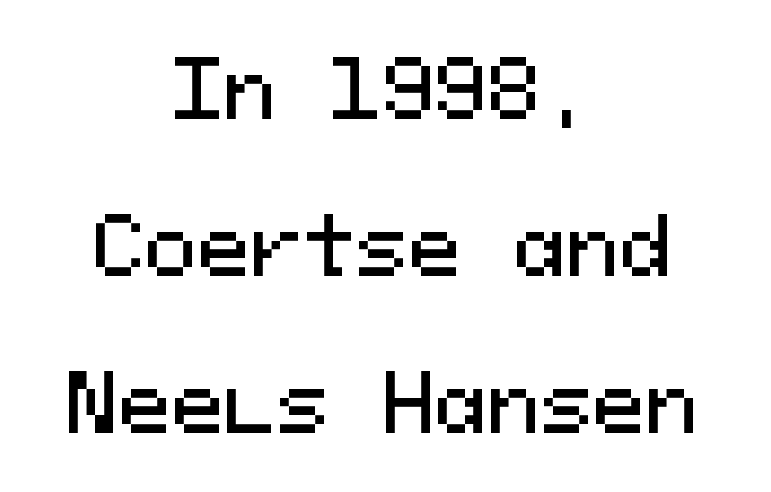
Q: Is the text italic (slanted)? A: No, it is upright.
Q: Is the typeface a serif or a sans-serif typeface? A: Sans-serif.
Q: Is the text underlined? A: No.
Q: How is the paragraph aligned? A: Centered.
Q: Is the spacing between letters normal or unusually wide? A: Normal.
Q: Is the spacing between lines tight, normal or loose? A: Loose.
Q: Width (condensed, normal, or wide)? A: Normal.
Q: Stroke contrast? A: Medium.
Q: x-height? A: Medium.
Q: Monospaced? A: Yes.
